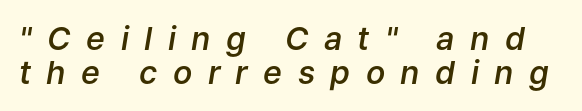
{"italic": "yes", "lean": "right", "slant_degrees": 9, "bold": "semi", "weight": "semibold", "width": "normal", "stroke_contrast": "low", "x_height": "medium", "monospaced": "no", "underline": "no", "line_spacing": "tight", "line_spacing_ratio": 1.05, "letter_spacing": "wide", "letter_spacing_em": 0.48, "glyph_px": 32}
